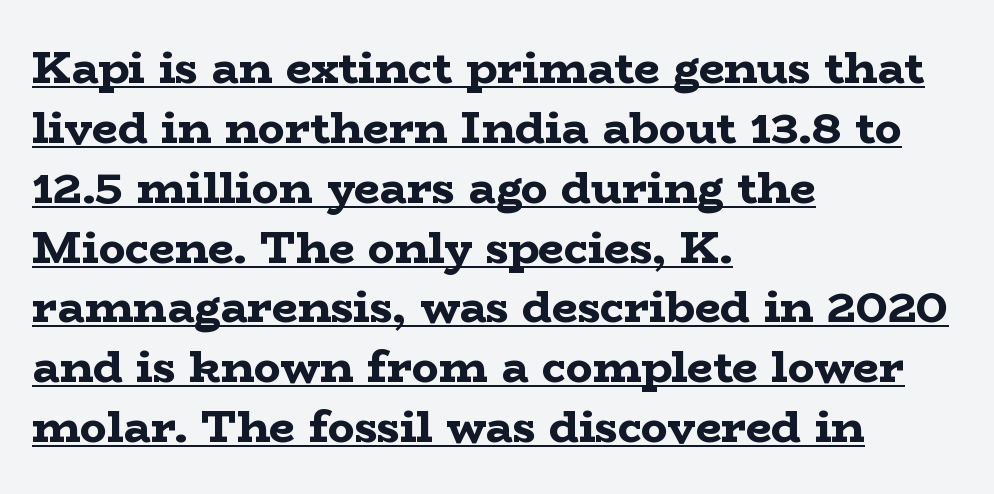
{"serif": "yes", "italic": "no", "bold": "yes", "weight": "bold", "width": "wide", "stroke_contrast": "low", "x_height": "medium", "monospaced": "no", "underline": "yes", "align": "left", "line_spacing": "normal", "line_spacing_ratio": 1.33, "letter_spacing": "normal", "letter_spacing_em": 0.0, "glyph_px": 45}
